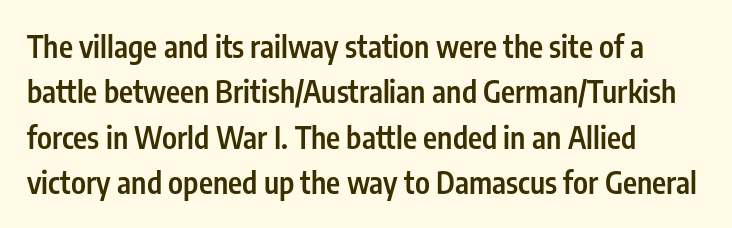
{"serif": "no", "italic": "no", "bold": "semi", "weight": "semibold", "width": "condensed", "stroke_contrast": "low", "x_height": "medium", "monospaced": "no", "underline": "no", "align": "left", "line_spacing": "normal", "line_spacing_ratio": 1.51, "letter_spacing": "normal", "letter_spacing_em": 0.0, "glyph_px": 30}
